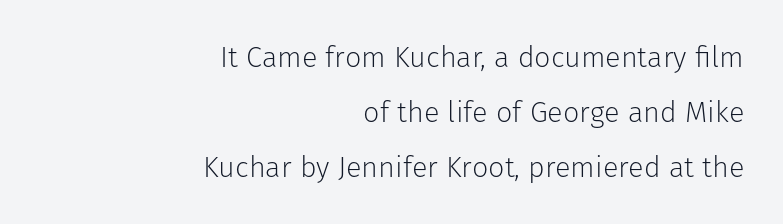
The image shows 29 px light sans-serif type, upright; set right-aligned, line spacing 1.89x, normal letter spacing, not underlined; low stroke contrast and a medium x-height.
